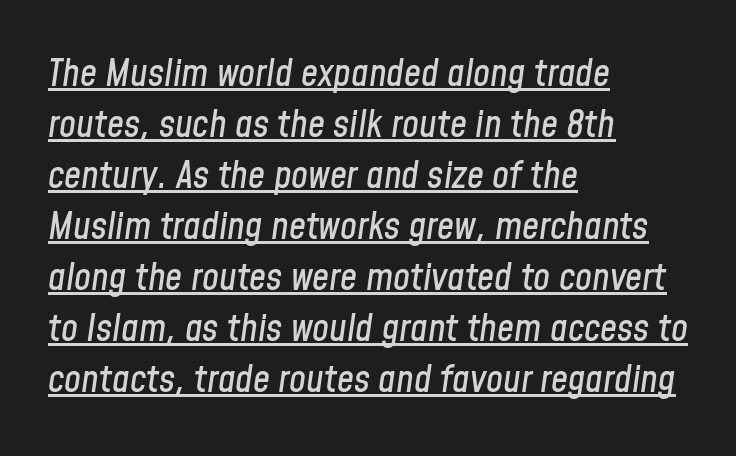
The image shows 38 px condensed type, italic (leaning right); set left-aligned, normal line spacing (1.34x), normal letter spacing, underlined; low stroke contrast and a medium x-height.
